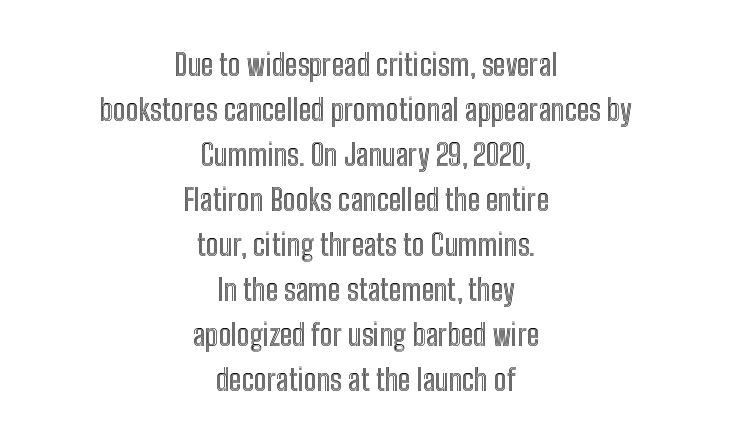
Q: Is the text italic (slanted)? A: No, it is upright.
Q: Is the text underlined? A: No.
Q: How is the paragraph aligned? A: Centered.
Q: Is the spacing between letters normal or unusually wide? A: Normal.
Q: Is the spacing between lines tight, normal or loose? A: Normal.
Q: Width (condensed, normal, or wide)? A: Condensed.
Q: x-height? A: Medium.
Q: Monospaced? A: No.
